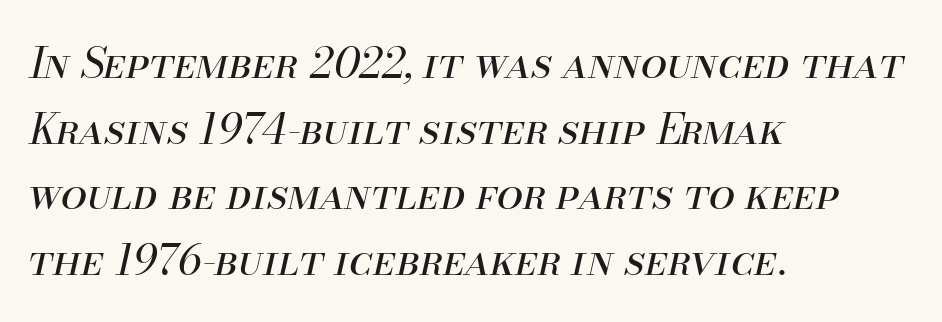
Q: Is the text bold? A: No.
Q: Is the text italic (slanted)? A: Yes, it leans right by about 13 degrees.
Q: Is the text underlined? A: No.
Q: How is the paragraph aligned? A: Left-aligned.
Q: Is the spacing between letters normal or unusually wide? A: Normal.
Q: Is the spacing between lines tight, normal or loose? A: Normal.
Q: Width (condensed, normal, or wide)? A: Normal.
Q: Stroke contrast? A: Medium.
Q: x-height? A: Small.
Q: Monospaced? A: No.
